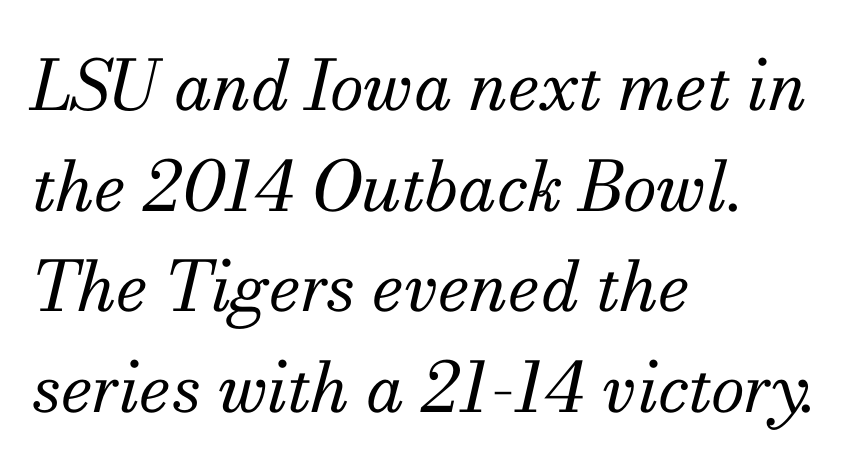
{"serif": "yes", "italic": "yes", "lean": "right", "slant_degrees": 13, "bold": "no", "weight": "regular", "width": "normal", "stroke_contrast": "medium", "x_height": "small", "monospaced": "no", "underline": "no", "align": "left", "line_spacing": "normal", "line_spacing_ratio": 1.46, "letter_spacing": "normal", "letter_spacing_em": 0.0, "glyph_px": 69}
